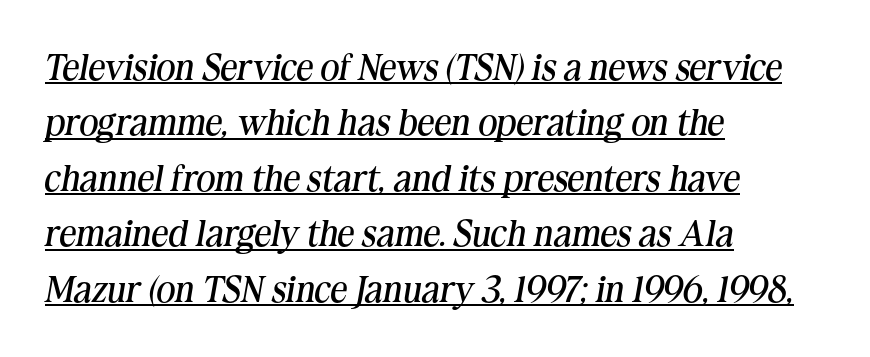
{"serif": "yes", "italic": "yes", "lean": "right", "slant_degrees": 10, "bold": "no", "weight": "regular", "width": "normal", "stroke_contrast": "medium", "x_height": "medium", "monospaced": "no", "underline": "yes", "align": "left", "line_spacing": "normal", "line_spacing_ratio": 1.5, "letter_spacing": "normal", "letter_spacing_em": 0.0, "glyph_px": 37}
